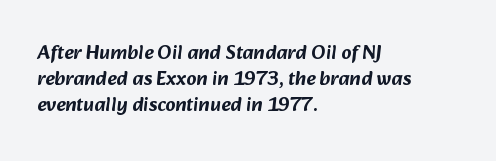
Q: Is the text underlined? A: No.
Q: How is the paragraph aligned? A: Left-aligned.
Q: Is the spacing between letters normal or unusually wide? A: Normal.
Q: Is the spacing between lines tight, normal or loose? A: Normal.
